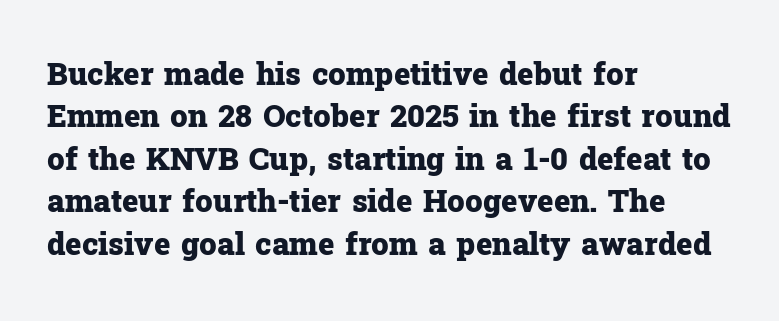
You can tell from the footed stems that serif type was used. The rendering uses natural spacing where letterforms have individual widths. Nope, not italic — everything's standing straight. What weight is shown? A full bold with thick strokes.
